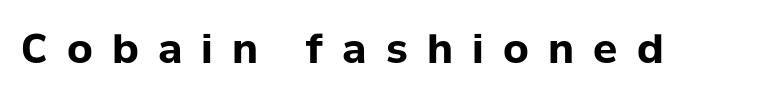
Q: Is the text bold? A: Yes.
Q: Is the text italic (slanted)? A: No, it is upright.
Q: Is the typeface a serif or a sans-serif typeface? A: Sans-serif.
Q: Is the text underlined? A: No.
Q: Is the spacing between letters normal or unusually wide? A: Unusually wide.
Q: Width (condensed, normal, or wide)? A: Normal.
Q: Stroke contrast? A: Low.
Q: x-height? A: Medium.
Q: Monospaced? A: No.
